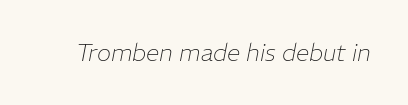
The image shows 24 px text type, italic (leaning right); set normal letter spacing, not underlined.
